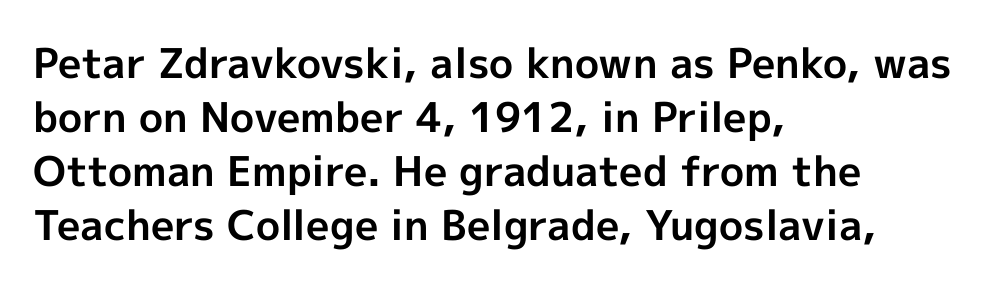
Note: no serifs on the glyphs. The font is running at its bold setting. A clean baseline with only descenders dipping below it. Glyph-to-glyph distance matches everyday printed text.
